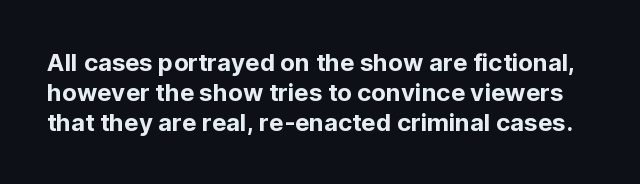
Q: Is the text italic (slanted)? A: No, it is upright.
Q: Is the text underlined? A: No.
Q: Is the spacing between letters normal or unusually wide? A: Normal.
